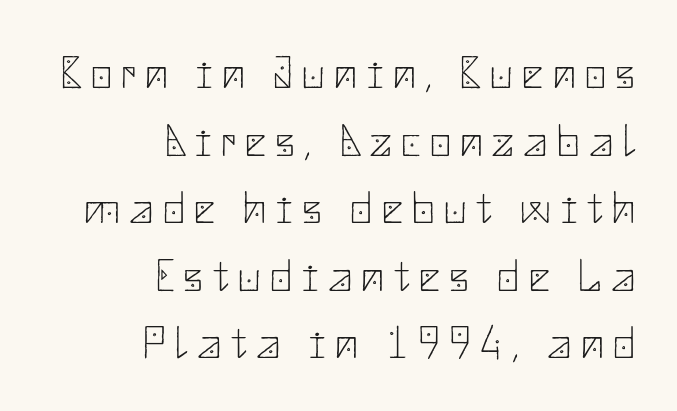
The image shows 46 px thin sans-serif type, upright; set right-aligned, normal line spacing (1.47x), unusually wide letter spacing (+0.21 em), not underlined; low stroke contrast and a small x-height.
